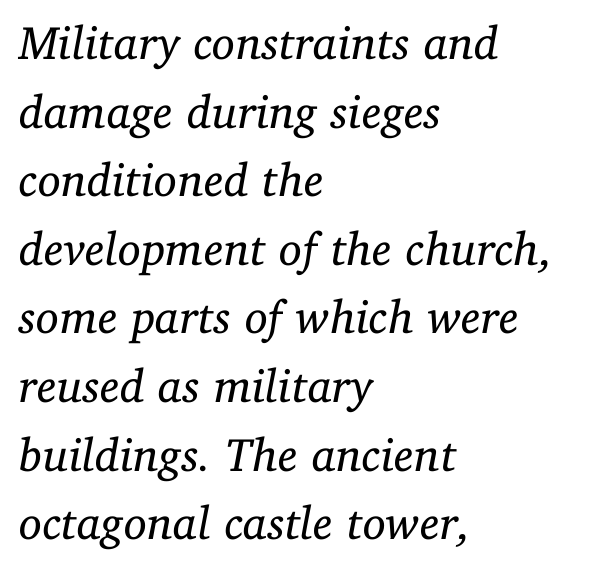
{"serif": "yes", "italic": "yes", "lean": "right", "slant_degrees": 11, "bold": "no", "weight": "regular", "width": "normal", "stroke_contrast": "low", "x_height": "medium", "monospaced": "no", "underline": "no", "align": "left", "line_spacing": "normal", "line_spacing_ratio": 1.46, "letter_spacing": "normal", "letter_spacing_em": 0.0, "glyph_px": 47}
